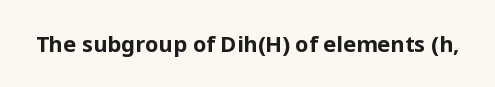
{"italic": "no", "bold": "yes", "underline": "no", "letter_spacing": "normal", "letter_spacing_em": 0.0, "glyph_px": 22}
